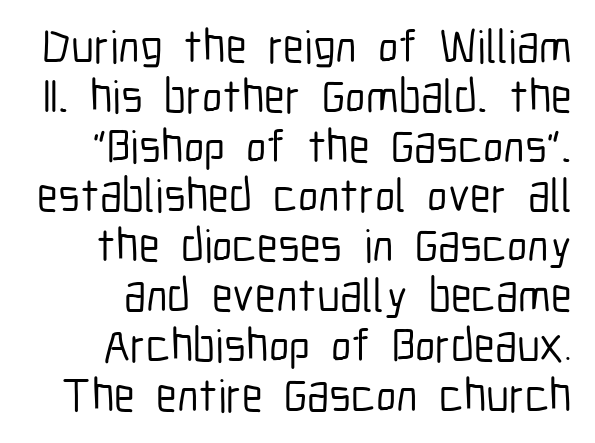
The passage shown is typed in a proportional face where columns would drift. The lines are packed closely together with very little leading. Unlike italic type, these characters show no tilt at all. What kind of face is this? One without serifs — a sans. The letterforms sit shoulder to shoulder at normal distance. The string is rendered with underlining switched off.
